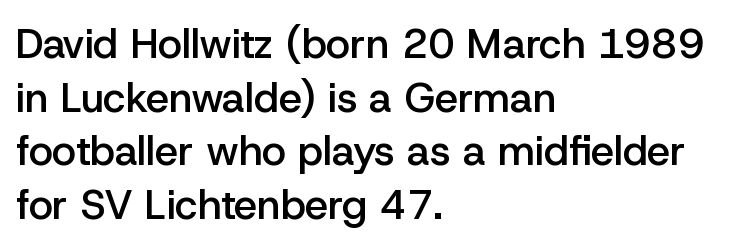
{"serif": "no", "italic": "no", "bold": "semi", "weight": "semibold", "width": "normal", "stroke_contrast": "low", "x_height": "medium", "monospaced": "no", "underline": "no", "align": "left", "line_spacing": "normal", "line_spacing_ratio": 1.31, "letter_spacing": "normal", "letter_spacing_em": 0.0, "glyph_px": 41}
